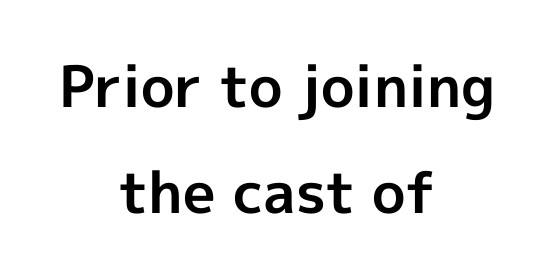
Q: Is the text bold? A: Yes.
Q: Is the text italic (slanted)? A: No, it is upright.
Q: Is the typeface a serif or a sans-serif typeface? A: Sans-serif.
Q: Is the text underlined? A: No.
Q: How is the paragraph aligned? A: Centered.
Q: Is the spacing between letters normal or unusually wide? A: Normal.
Q: Width (condensed, normal, or wide)? A: Normal.
Q: x-height? A: Medium.
Q: Monospaced? A: No.
